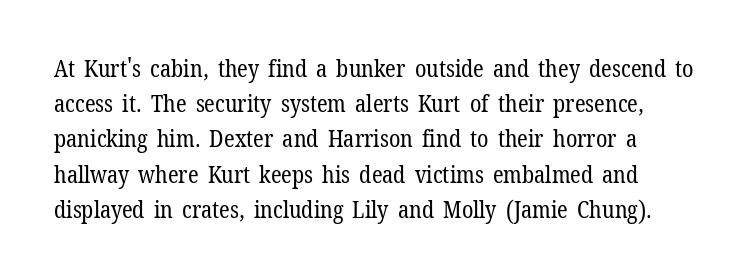
In terms of posture, this sample is upright. The font is comparable to plain body text, perhaps lighter. The designer left line spacing at the default. Letters rest on an invisible, unmarked baseline. In terms of letterspacing, this is plain default setting.
